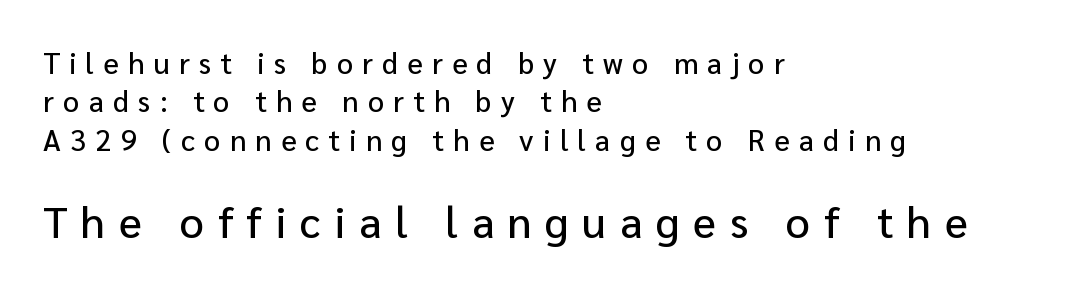
The image shows 43 px sans-serif type, upright; set left-aligned, normal line spacing (1.32x), unusually wide letter spacing (+0.32 em), not underlined; the second (bottom) block is 1.48x larger; low stroke contrast and a medium x-height.
